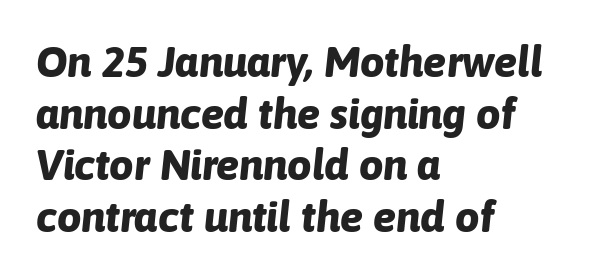
The image shows 43 px bold type, italic (leaning right); set left-aligned, line spacing 1.2x, normal letter spacing, not underlined; low stroke contrast and a medium x-height.
